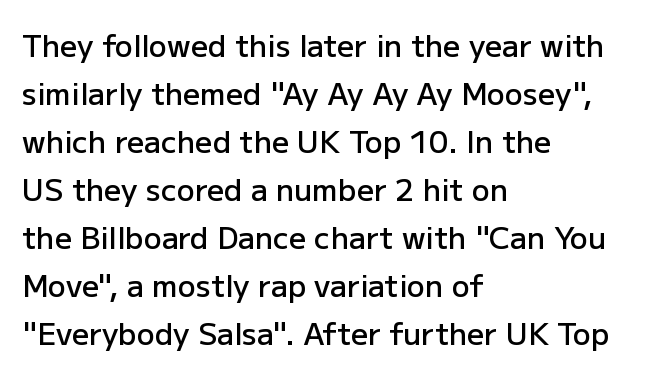
The image shows 30 px semibold sans-serif type, upright; set left-aligned, normal line spacing (1.6x), normal letter spacing, not underlined; low stroke contrast and a medium x-height.
